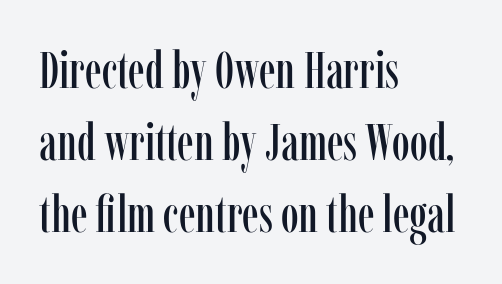
The baseline area is clear. Summary of vertical rhythm: regular, with standard interline spacing. Horizontal alignment here is leftward, the default for most running prose. The face used here is proportionally spaced, like ordinary book or web type. Do the letters lean? They stand straight.
